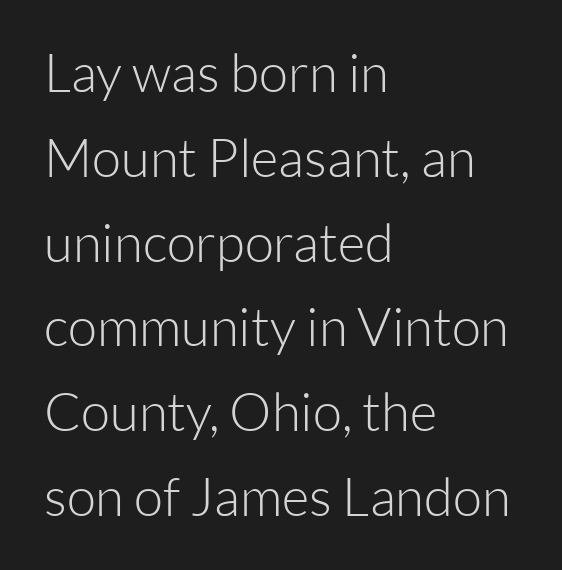
The image shows 53 px light sans-serif type, upright; set left-aligned, normal line spacing (1.6x), normal letter spacing, not underlined; low stroke contrast and a medium x-height.
